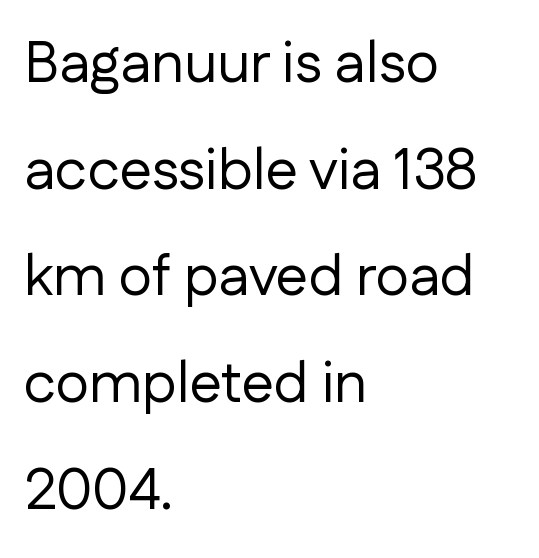
Bare-footed words on every line. The lines are quadded left. Note the varied advance widths — an 'i' is clearly narrower than an 'm'. Characters remain perfectly vertical along every line.
